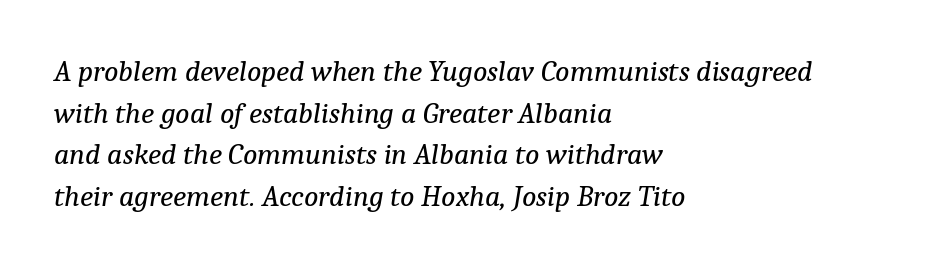
The image shows 30 px regular-weight serif type, italic (leaning right); set left-aligned, normal line spacing (1.39x), normal letter spacing, not underlined; low stroke contrast and a medium x-height.
